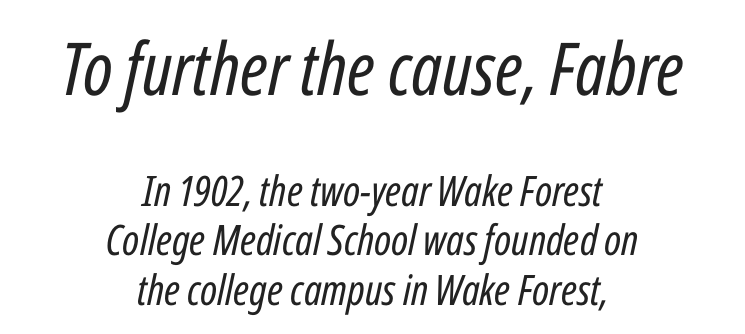
Q: Is the text bold? A: No.
Q: Is the text italic (slanted)? A: Yes, it leans right by about 12 degrees.
Q: Is the text underlined? A: No.
Q: How is the paragraph aligned? A: Centered.
Q: Is the spacing between letters normal or unusually wide? A: Normal.
Q: Which block of text is set in a larger size, the first (top) or the second (bottom)? A: The first (top) one.
Q: Width (condensed, normal, or wide)? A: Condensed.
Q: Stroke contrast? A: Low.
Q: x-height? A: Medium.
Q: Monospaced? A: No.
